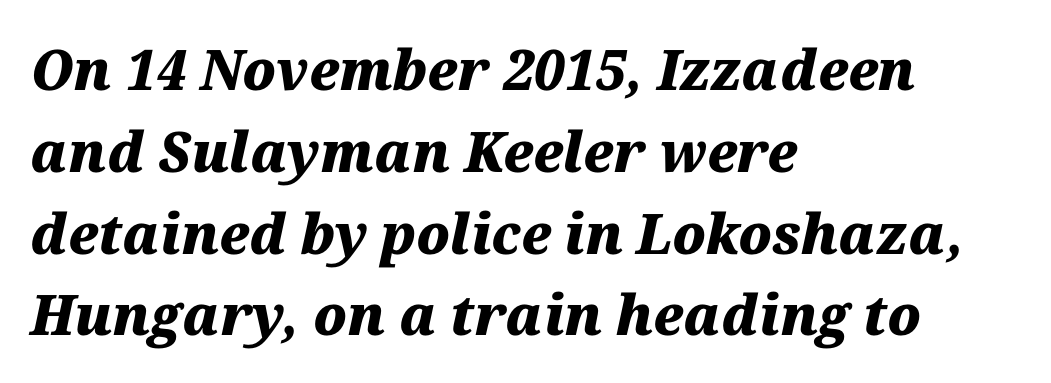
The rendering keeps characters at their native spacing. Letters rest on an invisible, unmarked baseline. The specimen reads as italic at a glance. The setting favours the left margin, as ordinary paragraphs usually do.
